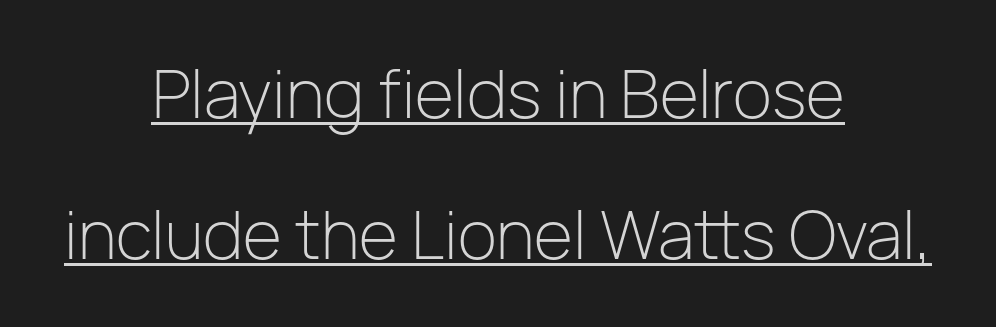
Q: Is the text bold? A: No.
Q: Is the text italic (slanted)? A: No, it is upright.
Q: Is the typeface a serif or a sans-serif typeface? A: Sans-serif.
Q: Is the text underlined? A: Yes.
Q: How is the paragraph aligned? A: Centered.
Q: Is the spacing between letters normal or unusually wide? A: Normal.
Q: Is the spacing between lines tight, normal or loose? A: Loose.
Q: Width (condensed, normal, or wide)? A: Normal.
Q: Stroke contrast? A: Low.
Q: x-height? A: Medium.
Q: Monospaced? A: No.
